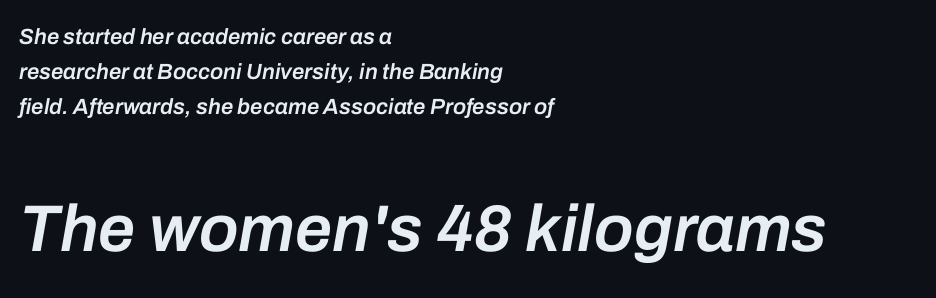
Q: Is the text bold? A: Semi-bold.
Q: Is the text italic (slanted)? A: Yes, it leans right by about 10 degrees.
Q: Is the text underlined? A: No.
Q: How is the paragraph aligned? A: Left-aligned.
Q: Is the spacing between letters normal or unusually wide? A: Normal.
Q: Is the spacing between lines tight, normal or loose? A: Normal.
Q: Which block of text is set in a larger size, the first (top) or the second (bottom)? A: The second (bottom) one.
Q: Width (condensed, normal, or wide)? A: Normal.
Q: Stroke contrast? A: Low.
Q: x-height? A: Medium.
Q: Monospaced? A: No.
